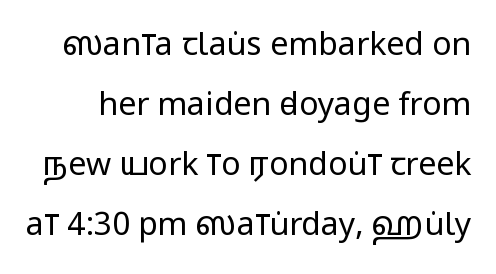
Q: Is the text bold? A: No.
Q: Is the text italic (slanted)? A: No, it is upright.
Q: Is the typeface a serif or a sans-serif typeface? A: Sans-serif.
Q: Is the text underlined? A: No.
Q: Is the spacing between letters normal or unusually wide? A: Normal.
Q: Width (condensed, normal, or wide)? A: Condensed.
Q: Stroke contrast? A: Low.
Q: x-height? A: Large.
Q: Monospaced? A: No.
